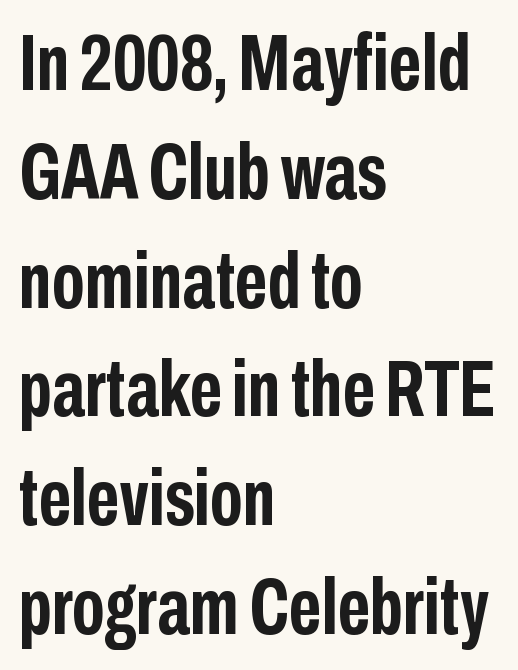
Q: Is the text bold? A: Yes.
Q: Is the text italic (slanted)? A: No, it is upright.
Q: Is the typeface a serif or a sans-serif typeface? A: Sans-serif.
Q: Is the text underlined? A: No.
Q: How is the paragraph aligned? A: Left-aligned.
Q: Is the spacing between letters normal or unusually wide? A: Normal.
Q: Is the spacing between lines tight, normal or loose? A: Normal.
Q: Width (condensed, normal, or wide)? A: Condensed.
Q: Stroke contrast? A: Low.
Q: x-height? A: Medium.
Q: Monospaced? A: No.
